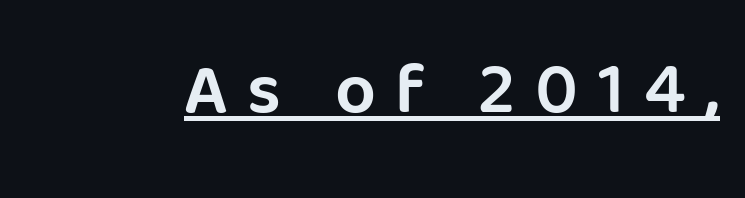
{"serif": "no", "italic": "no", "width": "normal", "stroke_contrast": "low", "x_height": "large", "monospaced": "no", "underline": "yes", "letter_spacing": "wide", "letter_spacing_em": 0.27, "glyph_px": 72}
